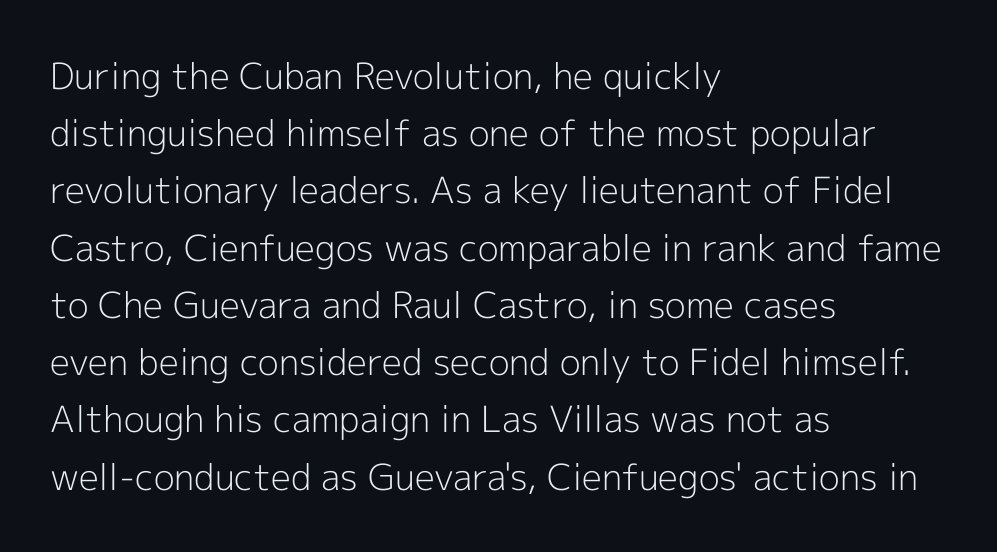
{"serif": "no", "italic": "no", "bold": "no", "weight": "light", "width": "normal", "x_height": "medium", "monospaced": "no", "underline": "no", "align": "left", "line_spacing": "normal", "line_spacing_ratio": 1.59, "letter_spacing": "normal", "letter_spacing_em": 0.0, "glyph_px": 36}
